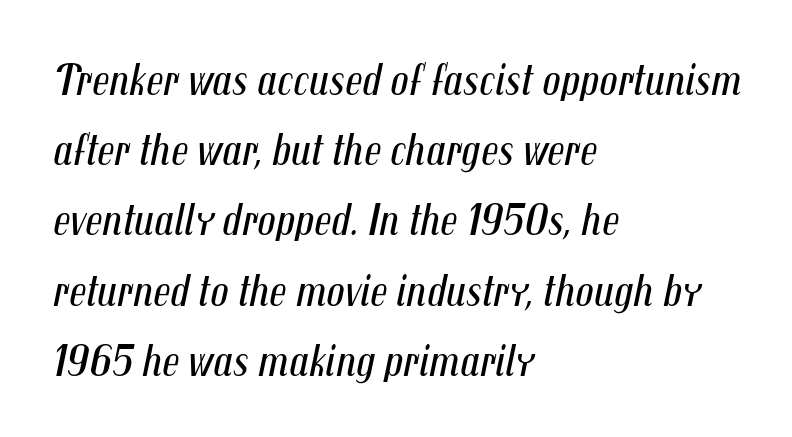
{"italic": "yes", "lean": "right", "slant_degrees": 12, "bold": "no", "weight": "regular", "width": "condensed", "stroke_contrast": "medium", "x_height": "medium", "monospaced": "no", "underline": "no", "align": "left", "line_spacing": "normal", "line_spacing_ratio": 1.56, "letter_spacing": "normal", "letter_spacing_em": 0.0, "glyph_px": 45}
